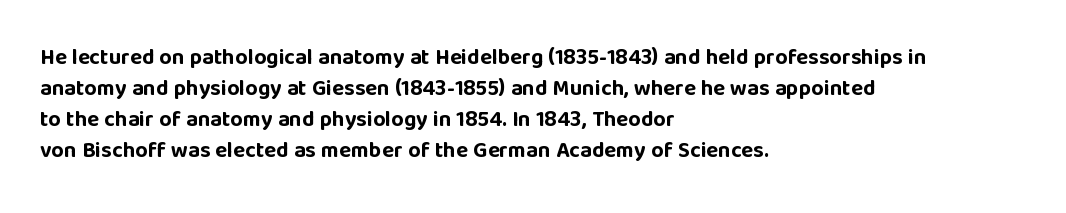
Q: Is the text bold? A: Yes.
Q: Is the text italic (slanted)? A: No, it is upright.
Q: Is the text underlined? A: No.
Q: How is the paragraph aligned? A: Left-aligned.
Q: Is the spacing between letters normal or unusually wide? A: Normal.
Q: Is the spacing between lines tight, normal or loose? A: Normal.
